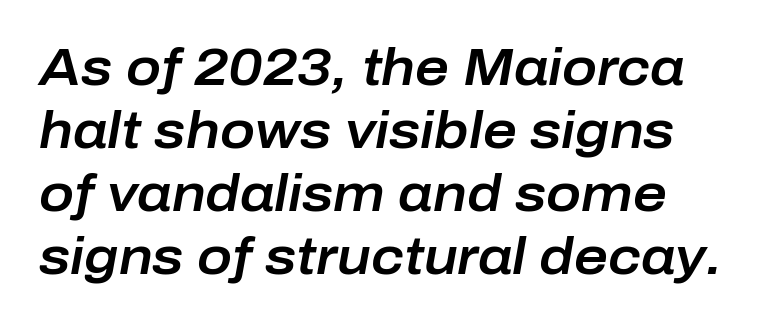
Q: Is the text italic (slanted)? A: Yes, it leans right by about 10 degrees.
Q: Is the text underlined? A: No.
Q: Is the spacing between letters normal or unusually wide? A: Normal.
Q: Width (condensed, normal, or wide)? A: Normal.
Q: Stroke contrast? A: Low.
Q: x-height? A: Medium.
Q: Monospaced? A: No.
